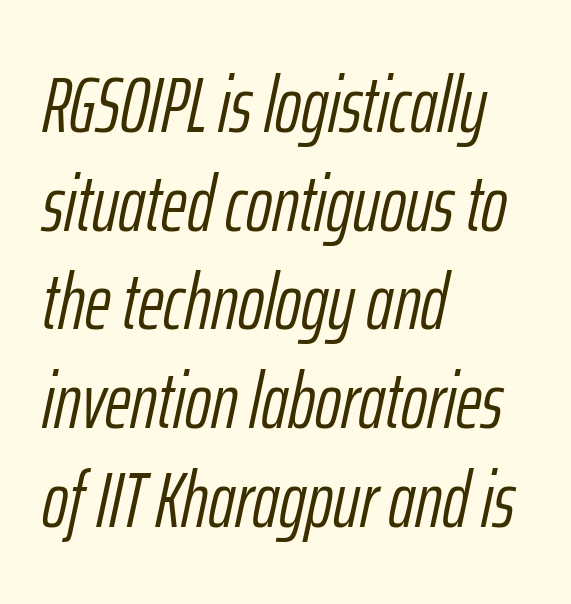
The image shows 79 px light, condensed type, italic (leaning right); set left-aligned, normal line spacing (1.25x), normal letter spacing, not underlined; low stroke contrast and a medium x-height.
